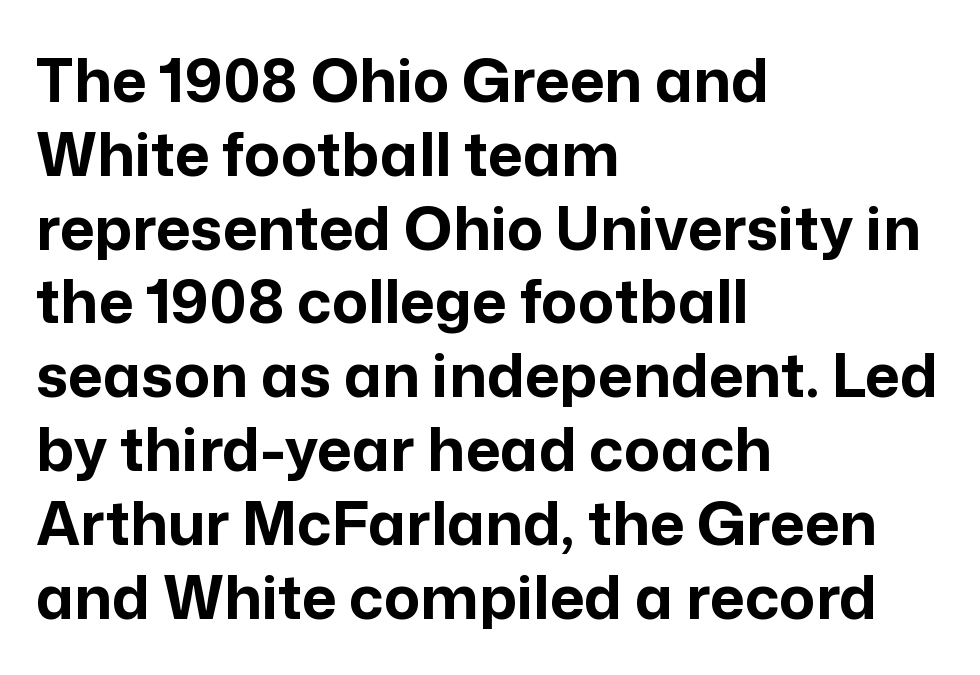
The image shows 60 px bold sans-serif type, upright; set left-aligned, line spacing 1.23x, normal letter spacing, not underlined; low stroke contrast and a medium x-height.
